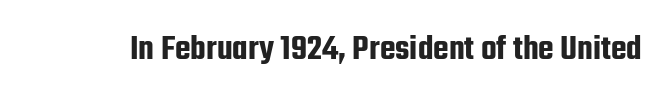
{"serif": "no", "italic": "no", "width": "condensed", "stroke_contrast": "low", "x_height": "medium", "monospaced": "no", "underline": "no", "letter_spacing": "normal", "letter_spacing_em": 0.0, "glyph_px": 36}
